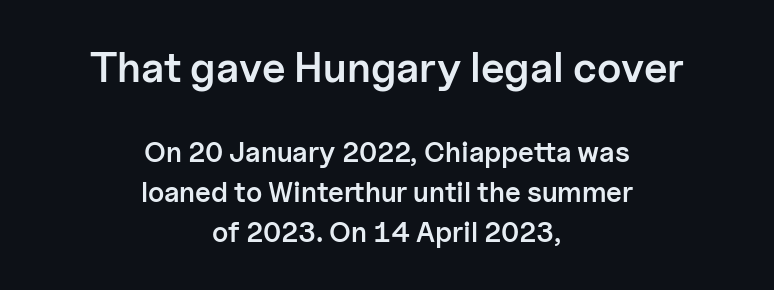
The image shows 42 px semibold sans-serif type, upright; set centered, normal line spacing (1.42x), normal letter spacing, not underlined; the first (top) block is 1.5x larger; low stroke contrast and a medium x-height.
